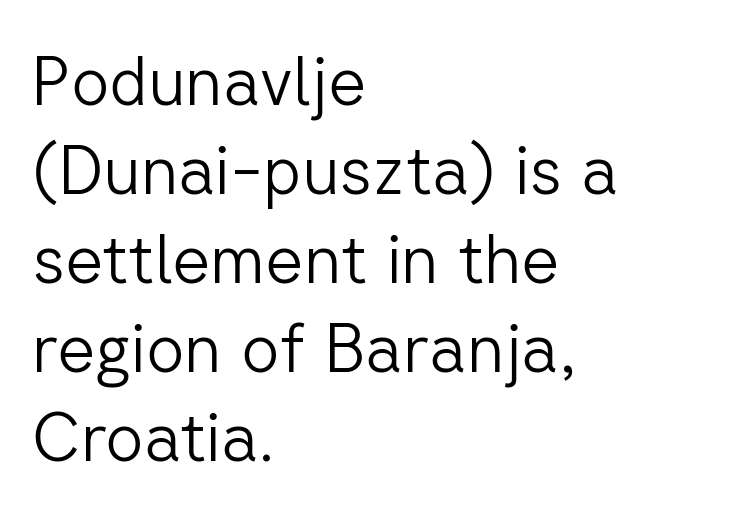
The image shows 67 px light sans-serif type, upright; set left-aligned, normal line spacing (1.33x), normal letter spacing, not underlined; low stroke contrast and a medium x-height.
